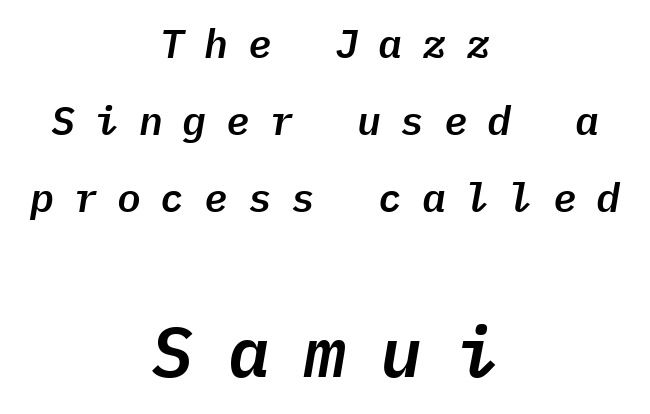
The image shows 70 px text type, italic (leaning right), monospaced; set centered, loose line spacing (1.93x), unusually wide letter spacing (+0.49 em), not underlined; the second (bottom) block is 1.75x larger; low stroke contrast and a medium x-height.
